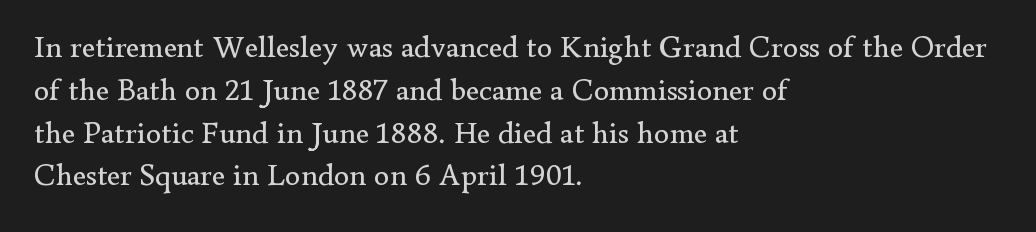
The paragraph shown leans on its left margin. Words float on clear page, feet unadorned. The passage shown stacks its lines at a standard gap. Compared with typical body copy, the letter spacing here is the same. The font is comparable to plain body text, perhaps lighter. Is there any slant? The stems are plumb.
